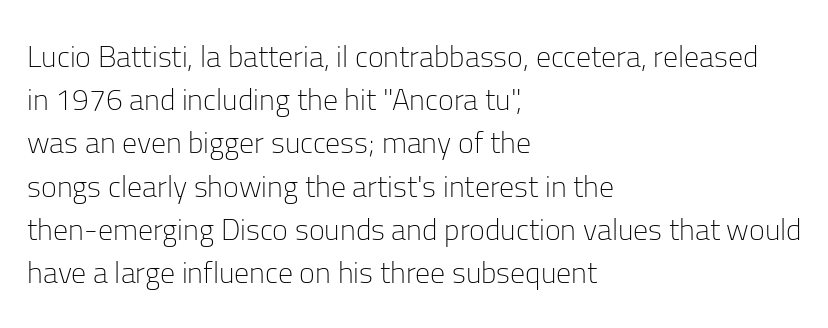
The image shows 30 px light sans-serif type, upright; set left-aligned, normal line spacing (1.44x), normal letter spacing, not underlined; low stroke contrast and a medium x-height.
